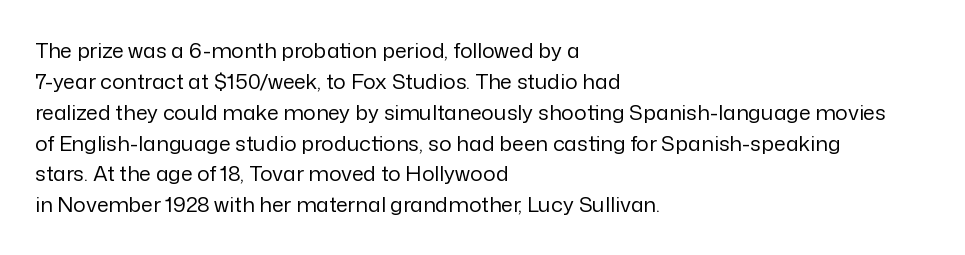
Q: Is the text bold? A: No.
Q: Is the text italic (slanted)? A: No, it is upright.
Q: Is the text underlined? A: No.
Q: How is the paragraph aligned? A: Left-aligned.
Q: Is the spacing between letters normal or unusually wide? A: Normal.
Q: Is the spacing between lines tight, normal or loose? A: Normal.
